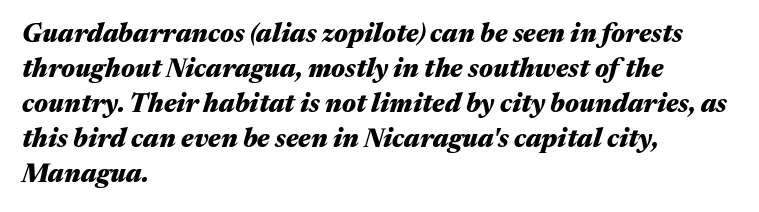
{"italic": "yes", "lean": "right", "slant_degrees": 17, "bold": "yes", "underline": "no", "align": "left", "line_spacing": "normal", "line_spacing_ratio": 1.35, "letter_spacing": "normal", "letter_spacing_em": 0.0, "glyph_px": 26}
